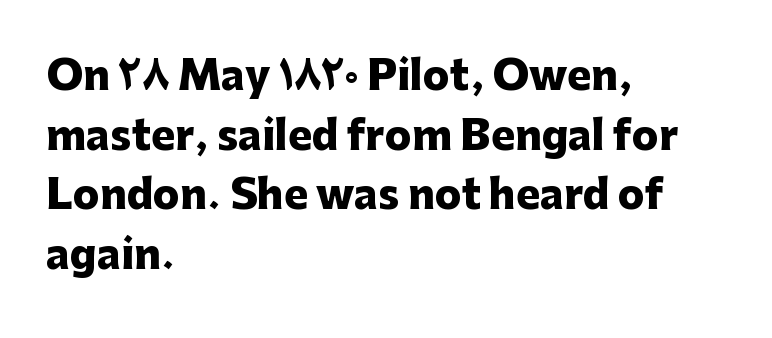
The characters display no serif detailing; their extremities are plain. Descenders hang freely into open space. Visually the block forms a straight wall on the left and a jagged coastline on the right. These lines carry a lot of weight — the face is fully bold. It's the straight-up-and-down kind of type. Nothing unusual about the tracking: characters are spaced as the font intends.
